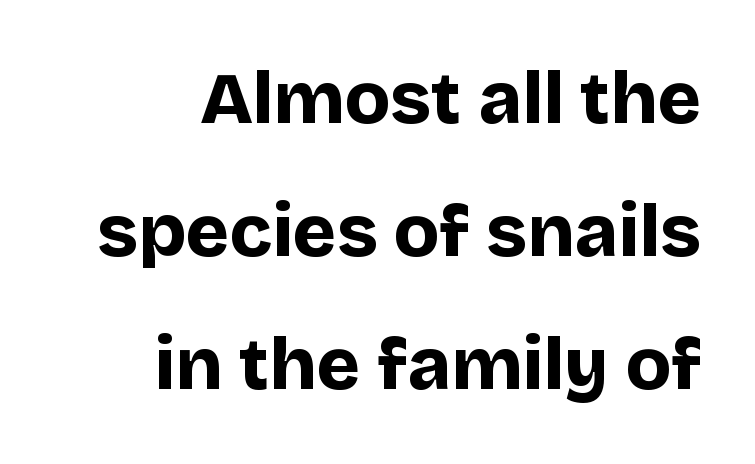
What kind of face is this? One without serifs — a sans. A roman cut, with each character standing at attention. Tracking value appears to be zero — textbook default spacing. As a designer I'd log this as weight 700, bold. No word sits above an underline.
